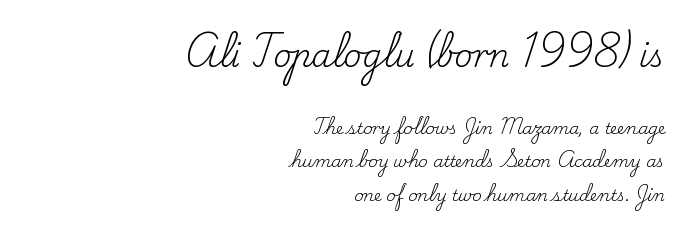
{"serif": "yes", "bold": "no", "weight": "regular", "width": "normal", "stroke_contrast": "low", "x_height": "small", "monospaced": "no", "underline": "no", "align": "right", "line_spacing": "loose", "line_spacing_ratio": 2.12, "letter_spacing": "normal", "letter_spacing_em": 0.0, "larger_block": "first", "size_ratio": 1.94, "glyph_px": 31}
